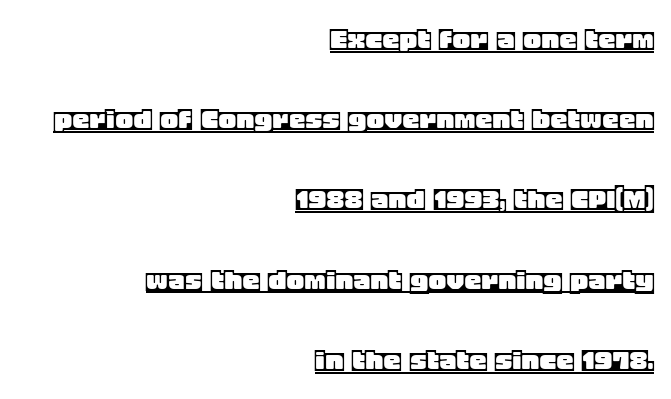
Q: Is the text italic (slanted)? A: No, it is upright.
Q: Is the text underlined? A: Yes.
Q: How is the paragraph aligned? A: Right-aligned.
Q: Is the spacing between letters normal or unusually wide? A: Normal.
Q: Is the spacing between lines tight, normal or loose? A: Loose.
Q: Width (condensed, normal, or wide)? A: Normal.
Q: x-height? A: Large.
Q: Monospaced? A: No.
